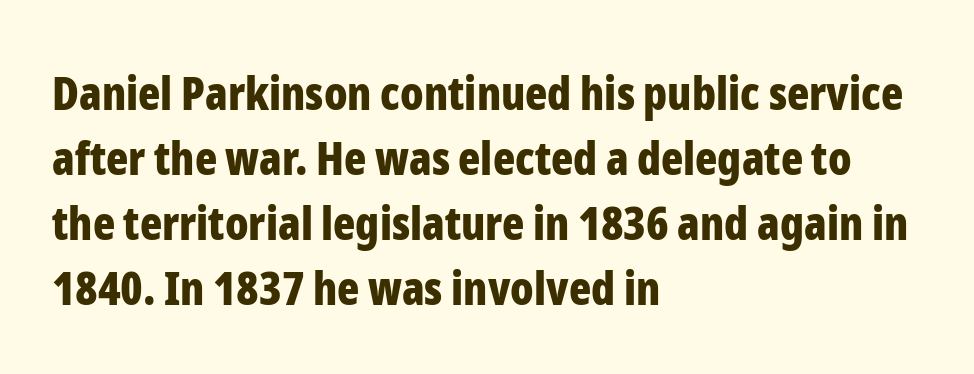
Observe the ordinary spacing: letters are neighbours, not strangers. The font is running at its bold setting. I'd call this a sans setting — the letters go barefoot. Characters remain perfectly vertical along every line. Layout note: lines flush left. Plain, unruled lines of type.
